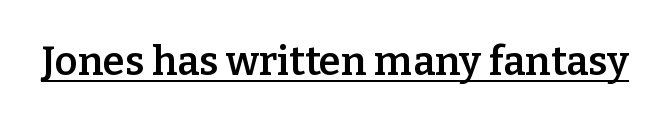
Unlike a clean sans, this face finishes its strokes with serifs. A semibold gives these letters moderate extra thickness, short of bold. Do the characters align in a grid? No, the font is proportional. Beneath each row of characters lies a ruled line.
